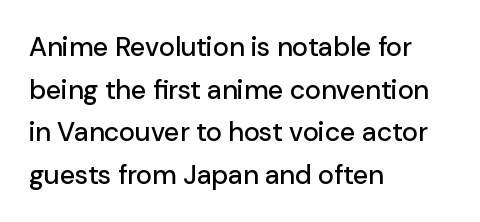
The words here are not underlined. Upright lettering throughout. This rendering leaves character spacing at its baseline value. These lines stack with their left ends in a neat column. Vertical spacing — default.
